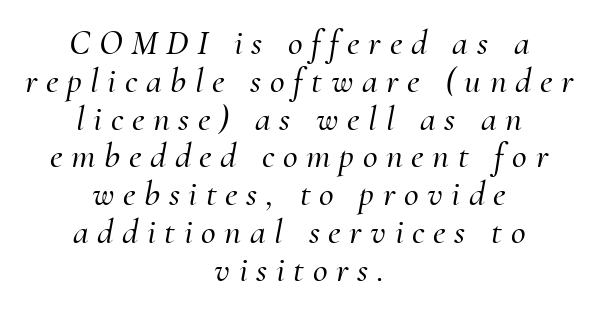
Q: Is the text italic (slanted)? A: Yes, it leans right by about 10 degrees.
Q: Is the typeface a serif or a sans-serif typeface? A: Serif.
Q: Is the text underlined? A: No.
Q: How is the paragraph aligned? A: Centered.
Q: Is the spacing between letters normal or unusually wide? A: Unusually wide.
Q: Is the spacing between lines tight, normal or loose? A: Tight.
Q: Width (condensed, normal, or wide)? A: Normal.
Q: Stroke contrast? A: Medium.
Q: x-height? A: Small.
Q: Monospaced? A: No.
